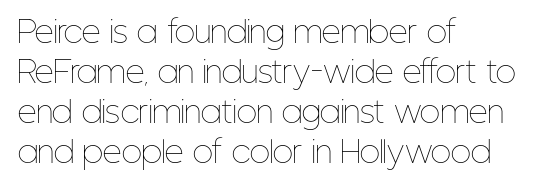
Looks like regular typesetting: each glyph gets only the width it needs. The baseline area is clear. Stems and bowls with no extra thickness — not bold. Left-aligned paragraph, ragged on the right. Every stem runs plumb, perpendicular to the baseline. One glance says typical: line gaps are just what's usual.
